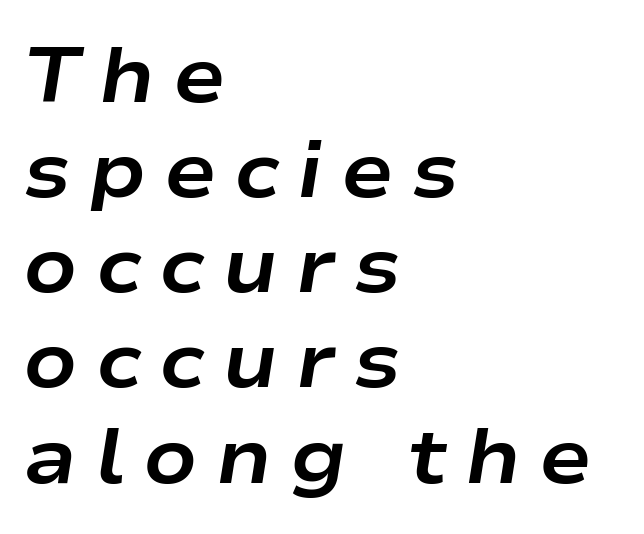
The image shows 78 px bold, wide type, italic (leaning right); set left-aligned, line spacing 1.22x, unusually wide letter spacing (+0.23 em), not underlined; low stroke contrast and a medium x-height.
